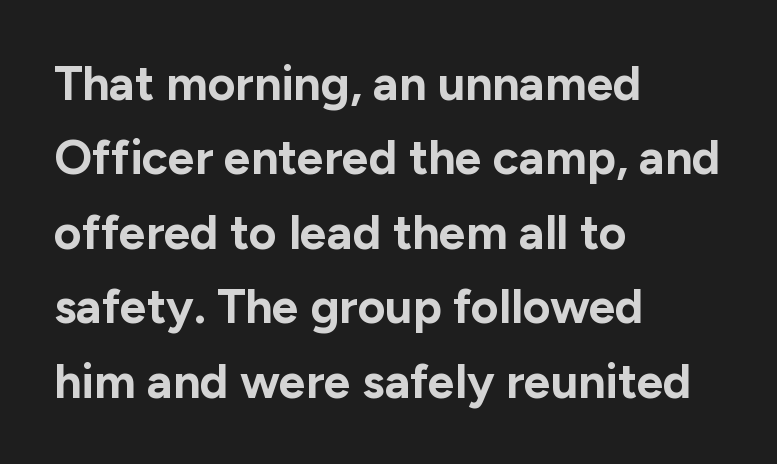
Nobody drew a line under any word here. The rendering uses natural spacing where letterforms have individual widths. The strokes are fattened all the way to bold. Where is the straight margin? On the left. The font's upright variant was chosen for this text.
